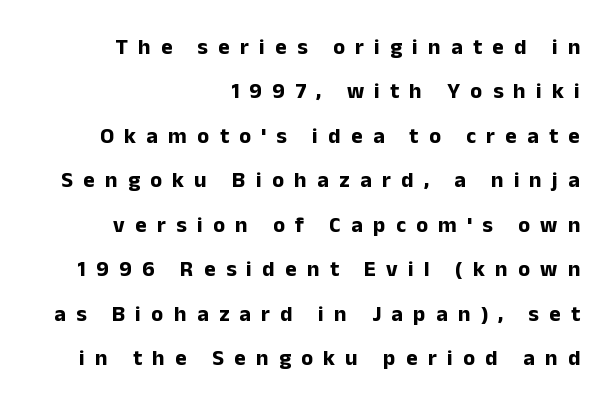
The image shows 22 px bold type, upright; set right-aligned, loose line spacing (2.02x), unusually wide letter spacing (+0.47 em), not underlined.
